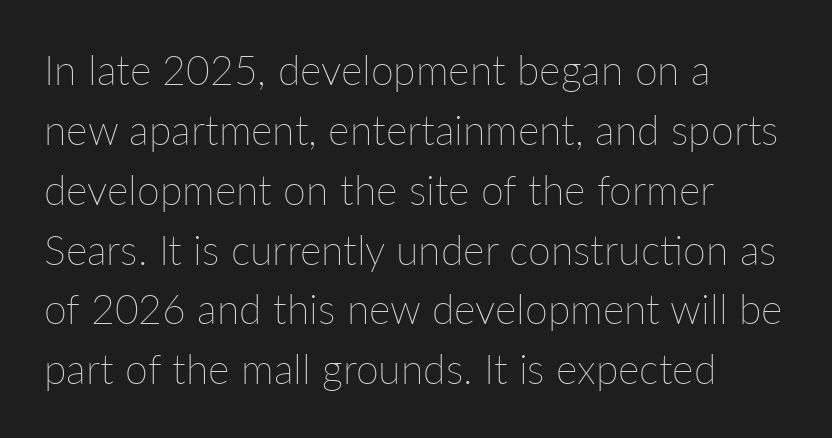
The image shows 41 px thin type, upright; set left-aligned, normal line spacing (1.46x), normal letter spacing, not underlined; low stroke contrast and a medium x-height.
